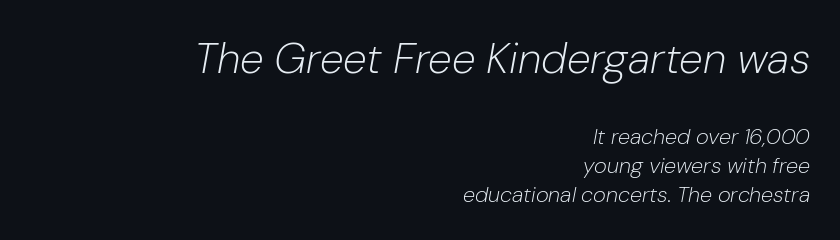
The image shows 43 px light type, italic (leaning right); set right-aligned, normal line spacing (1.33x), normal letter spacing, not underlined; the first (top) block is 1.95x larger; low stroke contrast and a medium x-height.
